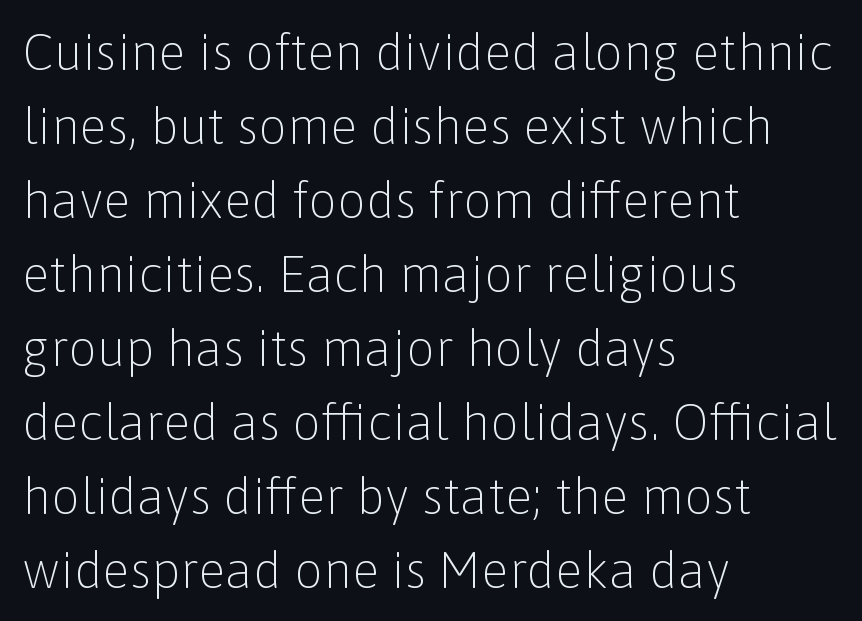
When letters stand straight like this, we call the style roman or upright. A light-to-regular cut is what we see here. Short and long lines alike share a common starting point at left. Evenly set lines give the paragraph a standard silhouette. Spacing verdict: proportional, widths tailored to each character.
